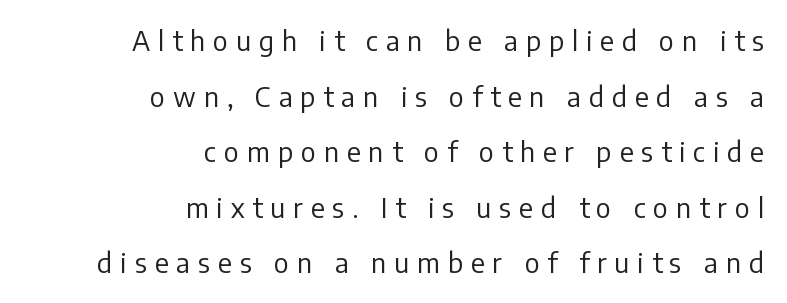
Q: Is the text bold? A: No.
Q: Is the text italic (slanted)? A: No, it is upright.
Q: Is the text underlined? A: No.
Q: How is the paragraph aligned? A: Right-aligned.
Q: Is the spacing between letters normal or unusually wide? A: Unusually wide.
Q: Is the spacing between lines tight, normal or loose? A: Loose.
